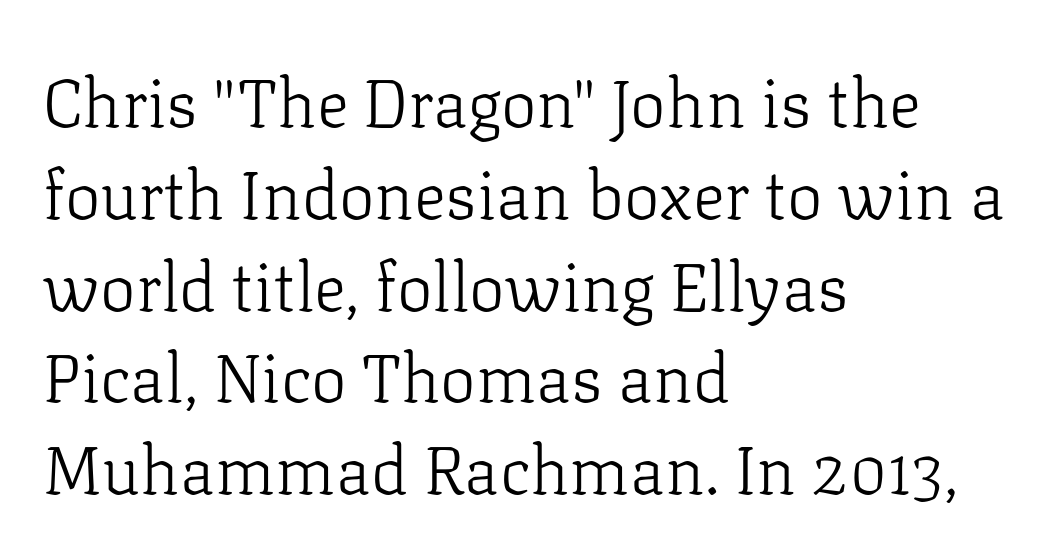
Q: Is the text bold? A: No.
Q: Is the text italic (slanted)? A: No, it is upright.
Q: Is the typeface a serif or a sans-serif typeface? A: Serif.
Q: Is the text underlined? A: No.
Q: How is the paragraph aligned? A: Left-aligned.
Q: Is the spacing between letters normal or unusually wide? A: Normal.
Q: Is the spacing between lines tight, normal or loose? A: Normal.
Q: Width (condensed, normal, or wide)? A: Normal.
Q: Stroke contrast? A: Low.
Q: x-height? A: Medium.
Q: Monospaced? A: No.
